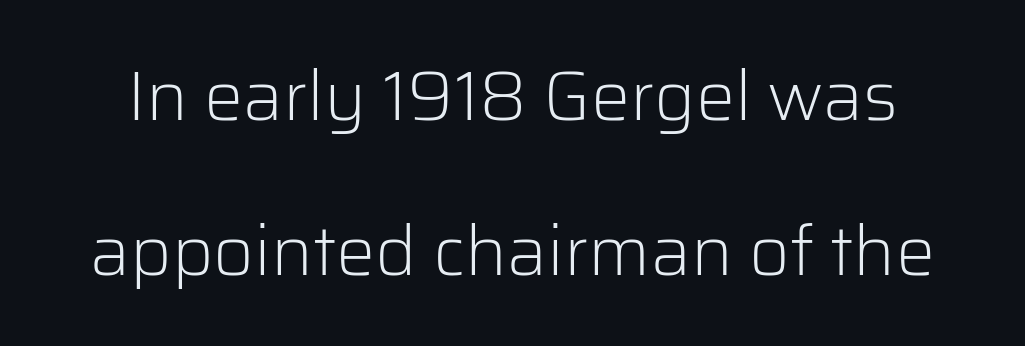
The image shows 70 px light sans-serif type, upright; set loose line spacing (2.21x), normal letter spacing, not underlined; low stroke contrast and a medium x-height.
